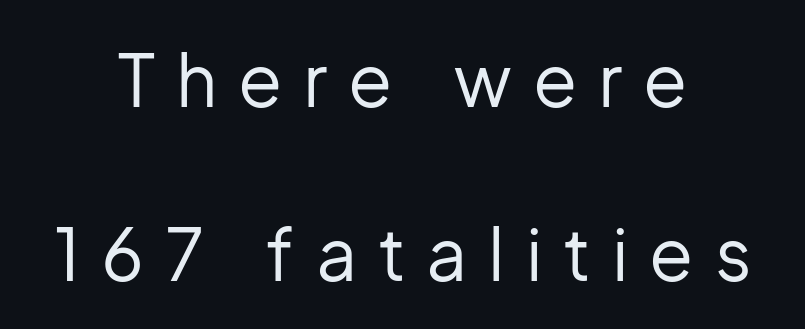
The image shows 72 px regular-weight sans-serif type, upright; set centered, loose line spacing (2.41x), unusually wide letter spacing (+0.29 em), not underlined; low stroke contrast and a medium x-height.
